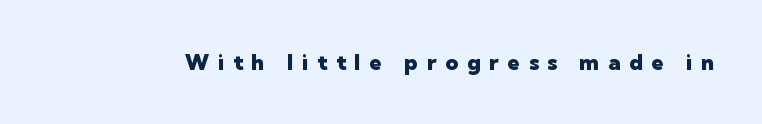
{"italic": "no", "bold": "yes", "underline": "no", "letter_spacing": "wide", "letter_spacing_em": 0.4, "glyph_px": 22}
